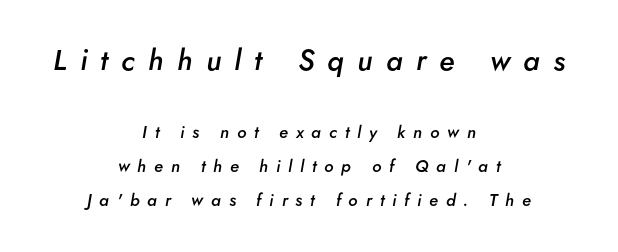
Its strokes are somewhat broadened, the hallmark of semibold type. The line-height multiplier appears high, well above default. Line starts and ends both wander, symmetrically. How are the letters spaced? Widely, with obvious added tracking.
